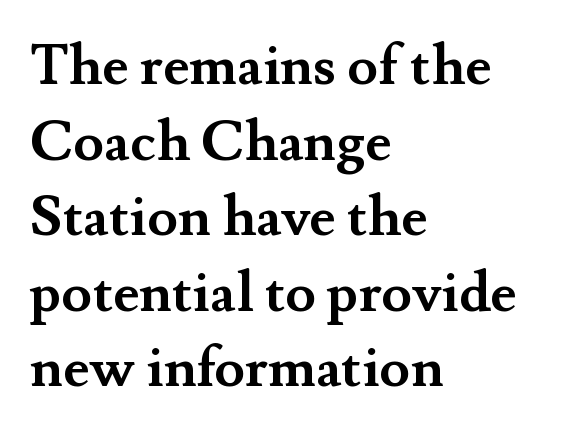
Proportional: the letters do not fall into vertical columns. Letter spacing: default. The characters look thick and weighty, a clear bold. Designer's note — italics off, roman on. What's the leading like? Ordinary, nothing unusual.
